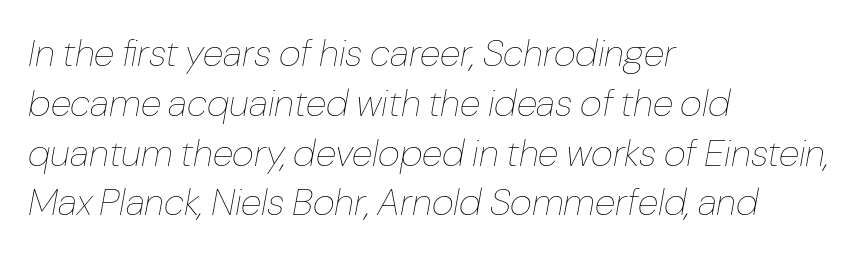
Q: Is the text bold? A: No.
Q: Is the text italic (slanted)? A: Yes, it leans right by about 10 degrees.
Q: Is the text underlined? A: No.
Q: How is the paragraph aligned? A: Left-aligned.
Q: Is the spacing between letters normal or unusually wide? A: Normal.
Q: Is the spacing between lines tight, normal or loose? A: Normal.
Q: Width (condensed, normal, or wide)? A: Normal.
Q: Stroke contrast? A: Low.
Q: x-height? A: Medium.
Q: Monospaced? A: No.
